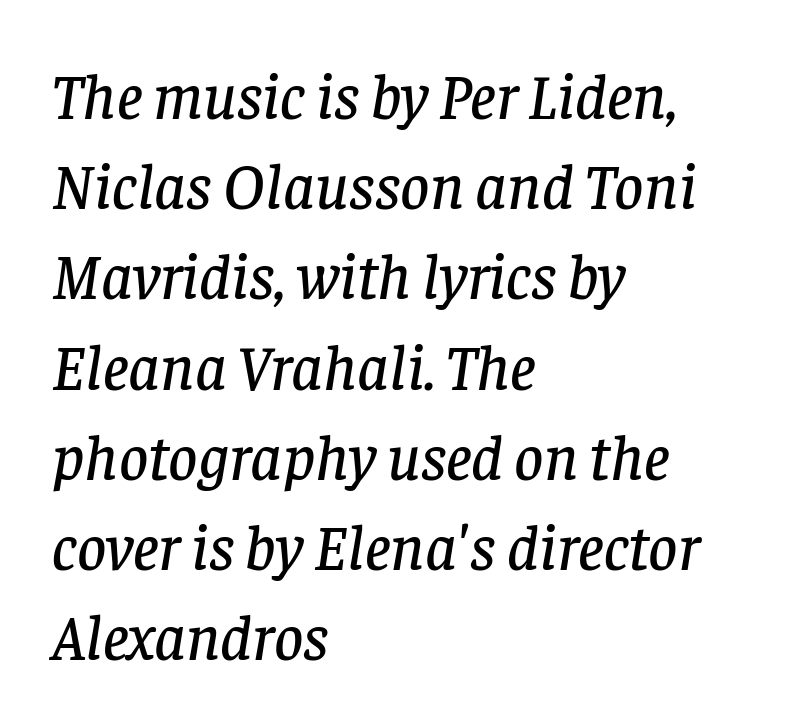
Q: Is the text italic (slanted)? A: Yes, it leans right by about 8 degrees.
Q: Is the typeface a serif or a sans-serif typeface? A: Serif.
Q: Is the text underlined? A: No.
Q: How is the paragraph aligned? A: Left-aligned.
Q: Is the spacing between letters normal or unusually wide? A: Normal.
Q: Is the spacing between lines tight, normal or loose? A: Normal.
Q: Width (condensed, normal, or wide)? A: Normal.
Q: Stroke contrast? A: Low.
Q: x-height? A: Large.
Q: Monospaced? A: No.
